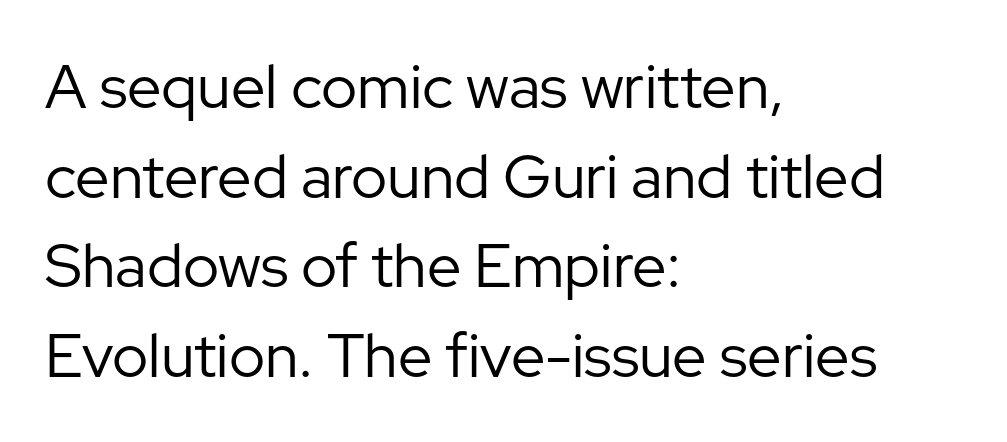
No italicization has been applied; the sample stays upright. Stroke thickness stays within the range of a standard reading face or lighter. I'd call this a sans setting — the letters go barefoot. Rule under the text: the space is simply empty.
